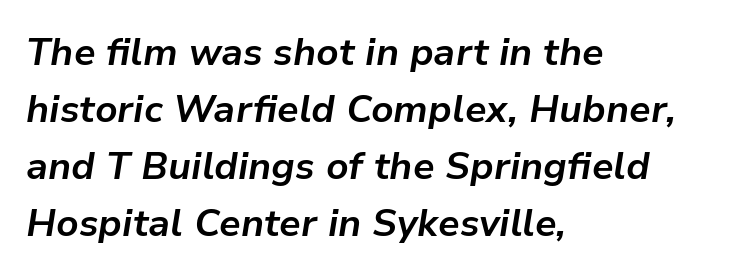
Q: Is the text bold? A: Yes.
Q: Is the text italic (slanted)? A: Yes, it leans right by about 9 degrees.
Q: Is the text underlined? A: No.
Q: How is the paragraph aligned? A: Left-aligned.
Q: Is the spacing between letters normal or unusually wide? A: Normal.
Q: Is the spacing between lines tight, normal or loose? A: Normal.
Q: Width (condensed, normal, or wide)? A: Normal.
Q: Stroke contrast? A: Low.
Q: x-height? A: Medium.
Q: Monospaced? A: No.
